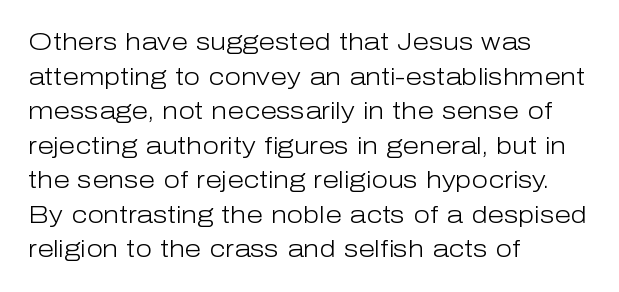
Q: Is the text bold? A: No.
Q: Is the text italic (slanted)? A: No, it is upright.
Q: Is the text underlined? A: No.
Q: How is the paragraph aligned? A: Left-aligned.
Q: Is the spacing between letters normal or unusually wide? A: Normal.
Q: Is the spacing between lines tight, normal or loose? A: Normal.
